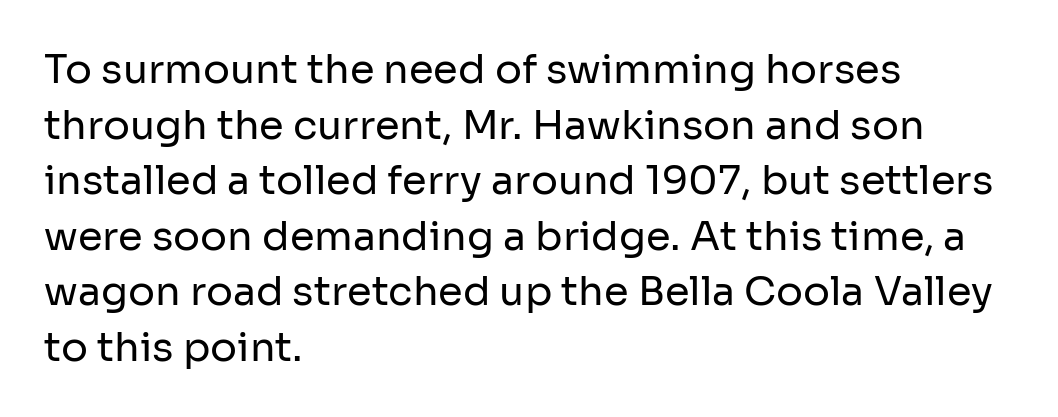
The lines in this sample share a left origin and differ only in where they stop. A typesetter would mark this as roman, not italic. The weight tops out at a normal text grade. This sample has the flowing, uneven cadence of proportional lettering.
